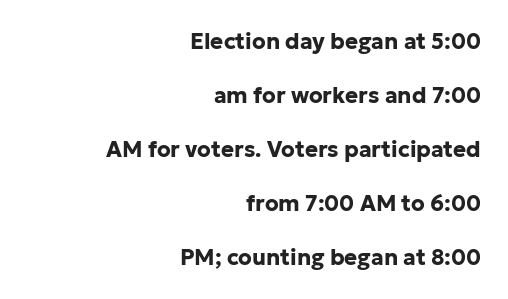
{"italic": "no", "bold": "yes", "underline": "no", "align": "right", "line_spacing": "loose", "line_spacing_ratio": 2.45, "letter_spacing": "normal", "letter_spacing_em": 0.0, "glyph_px": 22}
